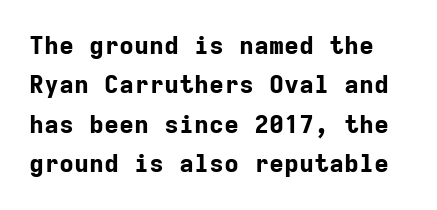
Weight check: bold — yes, fully. The letters stand straight up with perfectly vertical stems. Check the space under the baseline: it is left empty. What stands out about the letter spacing? Nothing — it is the standard amount. This sample keeps an unexceptional amount of space between lines.
